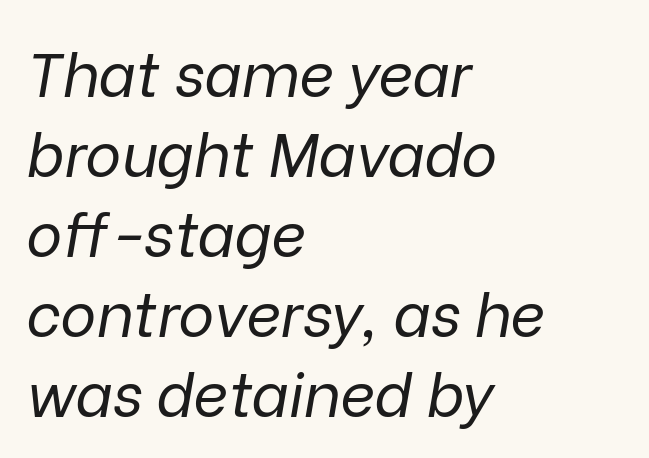
{"italic": "yes", "lean": "right", "slant_degrees": 9, "bold": "no", "weight": "regular", "width": "normal", "stroke_contrast": "low", "x_height": "medium", "monospaced": "no", "underline": "no", "align": "left", "line_spacing": "normal", "line_spacing_ratio": 1.31, "letter_spacing": "normal", "letter_spacing_em": 0.0, "glyph_px": 61}
